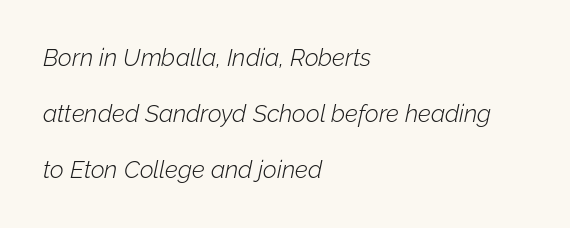
{"italic": "yes", "lean": "right", "slant_degrees": 12, "bold": "no", "underline": "no", "align": "left", "line_spacing": "loose", "line_spacing_ratio": 2.34, "letter_spacing": "normal", "letter_spacing_em": 0.0, "glyph_px": 24}
